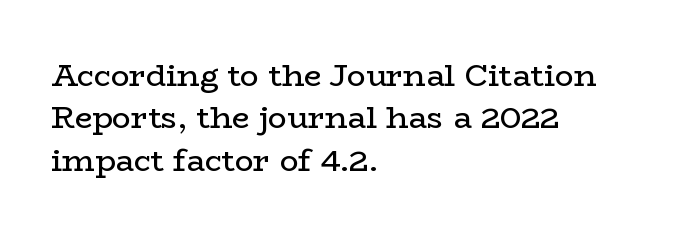
The image shows 31 px regular-weight, wide serif type, upright; set left-aligned, normal line spacing (1.37x), normal letter spacing, not underlined; low stroke contrast and a medium x-height.
